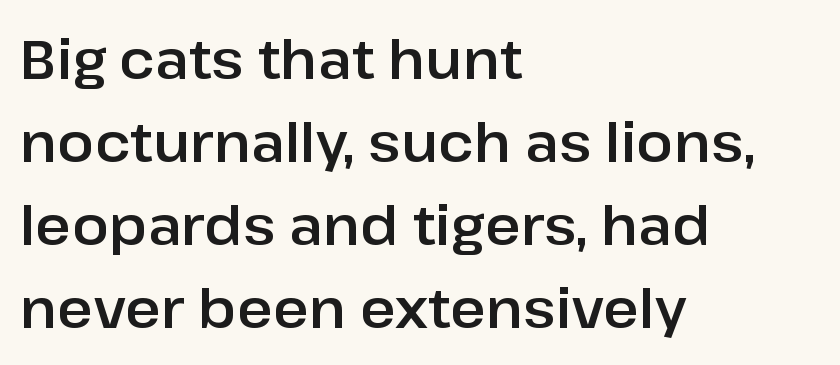
Check under the words: just untouched page. These lines are rendered in a variable-pitch font. Horizontally, the lines are justified to the leading edge only. This rendering leaves character spacing at its baseline value. Classification — sans serif.
